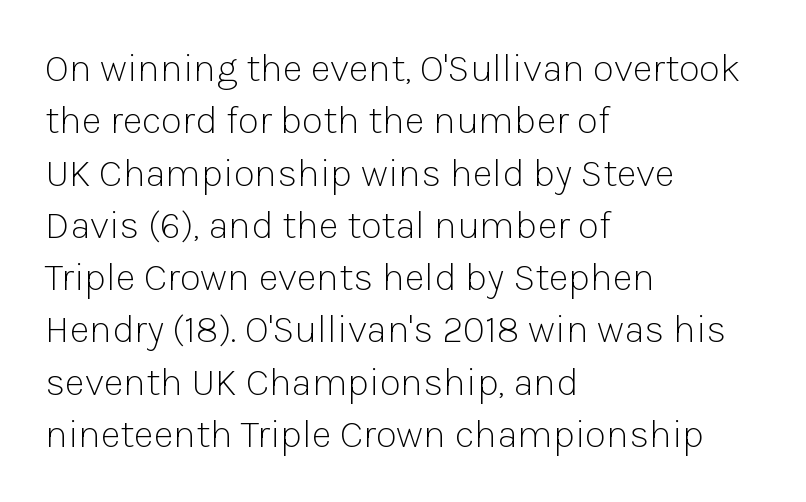
The image shows 39 px light sans-serif type, upright; set left-aligned, normal line spacing (1.34x), normal letter spacing, not underlined; low stroke contrast and a medium x-height.
